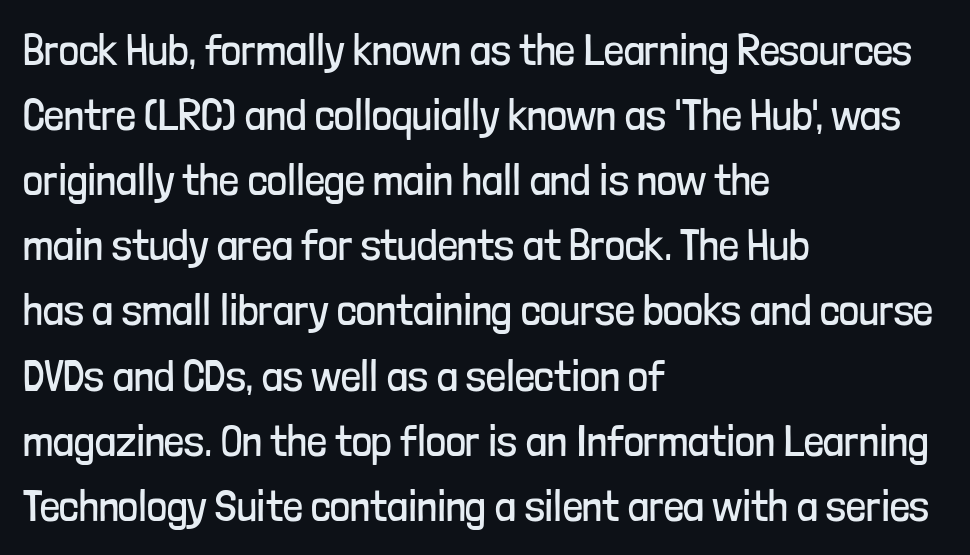
{"serif": "no", "italic": "no", "bold": "no", "weight": "regular", "width": "condensed", "stroke_contrast": "low", "x_height": "medium", "monospaced": "no", "underline": "no", "align": "left", "line_spacing": "normal", "line_spacing_ratio": 1.48, "letter_spacing": "normal", "letter_spacing_em": 0.0, "glyph_px": 44}
